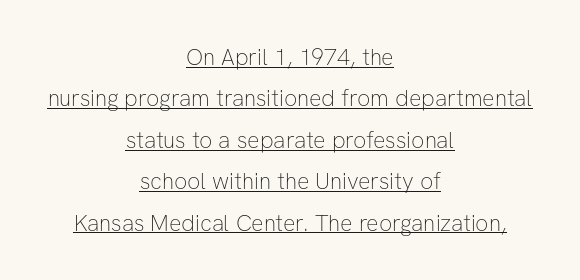
Q: Is the text bold? A: No.
Q: Is the text italic (slanted)? A: No, it is upright.
Q: Is the text underlined? A: Yes.
Q: How is the paragraph aligned? A: Centered.
Q: Is the spacing between letters normal or unusually wide? A: Normal.
